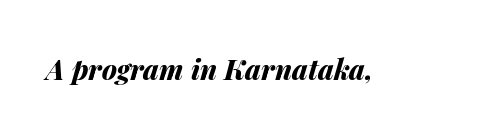
{"italic": "yes", "lean": "right", "slant_degrees": 14, "bold": "yes", "weight": "bold", "width": "normal", "stroke_contrast": "medium", "x_height": "medium", "monospaced": "no", "underline": "no", "letter_spacing": "normal", "letter_spacing_em": 0.0, "glyph_px": 28}
